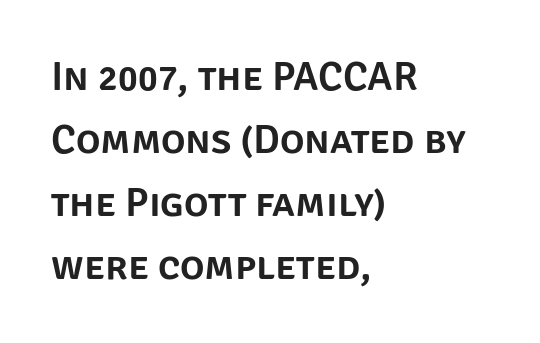
The image shows 41 px sans-serif type, upright; set left-aligned, normal line spacing (1.54x), normal letter spacing, not underlined; low stroke contrast and a large x-height.
